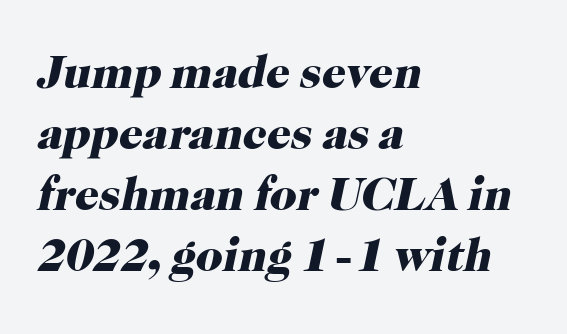
How would I describe the line gaps? Plain and ordinary. Short and long lines alike share a common starting point at left. Slant detected: the letters are inclined. A typesetter would label this face a serif.
